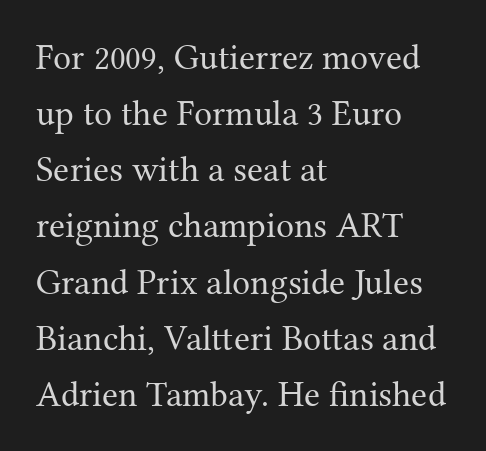
Q: Is the text bold? A: No.
Q: Is the text italic (slanted)? A: No, it is upright.
Q: Is the typeface a serif or a sans-serif typeface? A: Serif.
Q: Is the text underlined? A: No.
Q: How is the paragraph aligned? A: Left-aligned.
Q: Is the spacing between letters normal or unusually wide? A: Normal.
Q: Is the spacing between lines tight, normal or loose? A: Normal.
Q: Width (condensed, normal, or wide)? A: Normal.
Q: Stroke contrast? A: Medium.
Q: x-height? A: Medium.
Q: Monospaced? A: No.
